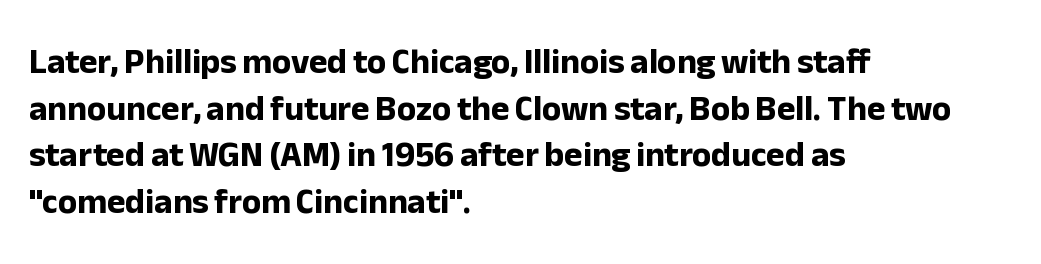
The image shows 35 px bold sans-serif type, upright; set left-aligned, normal line spacing (1.33x), normal letter spacing, not underlined; low stroke contrast and a medium x-height.
